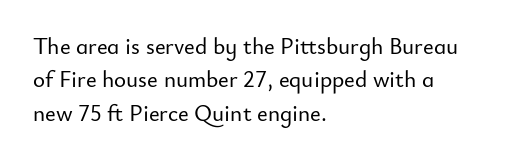
Q: Is the text italic (slanted)? A: No, it is upright.
Q: Is the text underlined? A: No.
Q: How is the paragraph aligned? A: Left-aligned.
Q: Is the spacing between letters normal or unusually wide? A: Normal.
Q: Is the spacing between lines tight, normal or loose? A: Normal.
